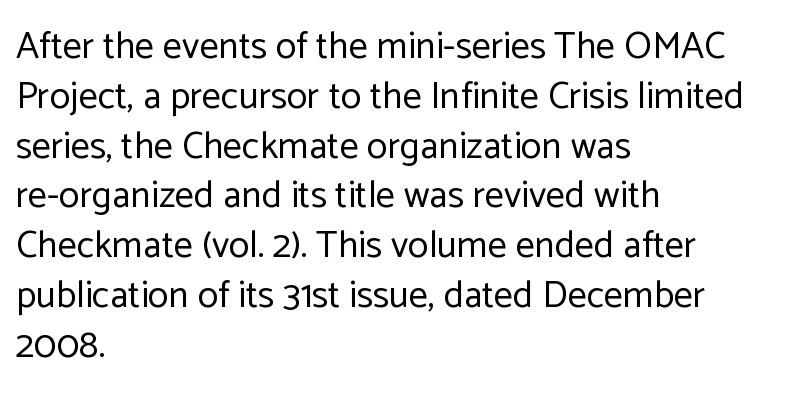
The image shows 38 px regular-weight sans-serif type, upright; set left-aligned, normal line spacing (1.31x), normal letter spacing, not underlined; low stroke contrast and a medium x-height.
